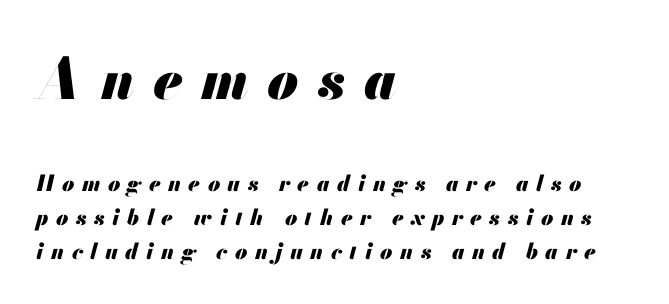
A typesetter would call this heavily tracked-out type. Each glyph is drawn with heavy, bold strokes. Is this a fixed-width face? No — the glyphs have proportional, varying widths. The leading is moderate, giving the passage an even texture. The foot of each line stays bare and open. Italic? Definitely — the glyphs are oblique.
